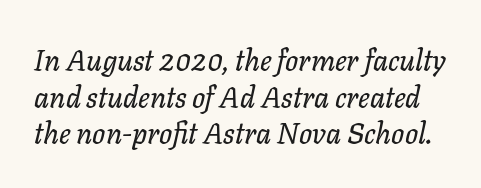
The image shows 29 px text type, italic (leaning right); set normal line spacing (1.26x), normal letter spacing, not underlined; low stroke contrast and a medium x-height.
